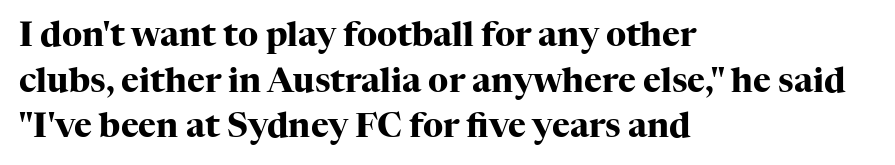
{"serif": "yes", "italic": "no", "bold": "yes", "weight": "heavy", "width": "normal", "stroke_contrast": "high", "x_height": "medium", "monospaced": "no", "underline": "no", "align": "left", "line_spacing": "normal", "line_spacing_ratio": 1.34, "letter_spacing": "normal", "letter_spacing_em": 0.0, "glyph_px": 34}
